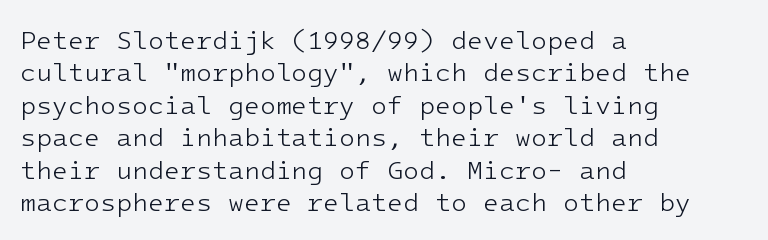
Line spacing here is normal. Nobody touched the tracking dial on this one. Quick note: underline off. Designer's note — italics off, roman on. The lines are quadded left.
